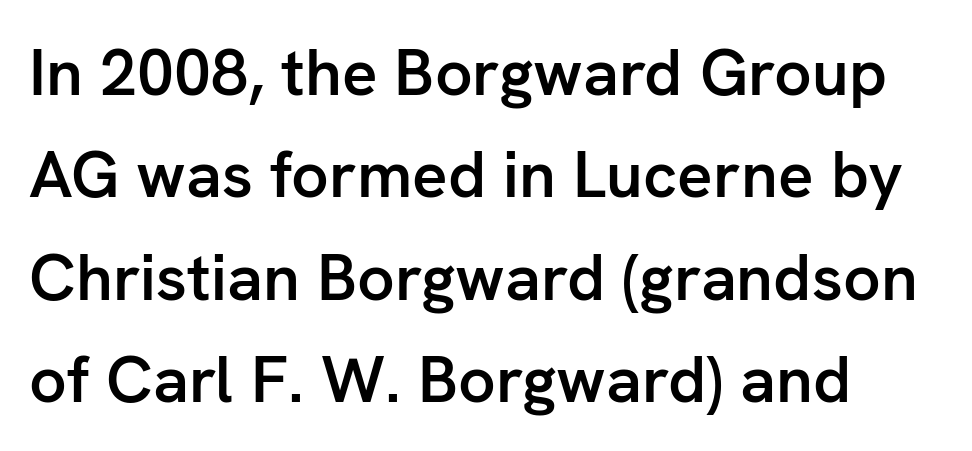
The image shows 66 px semibold sans-serif type, upright; set left-aligned, normal line spacing (1.55x), normal letter spacing, not underlined; low stroke contrast and a medium x-height.
